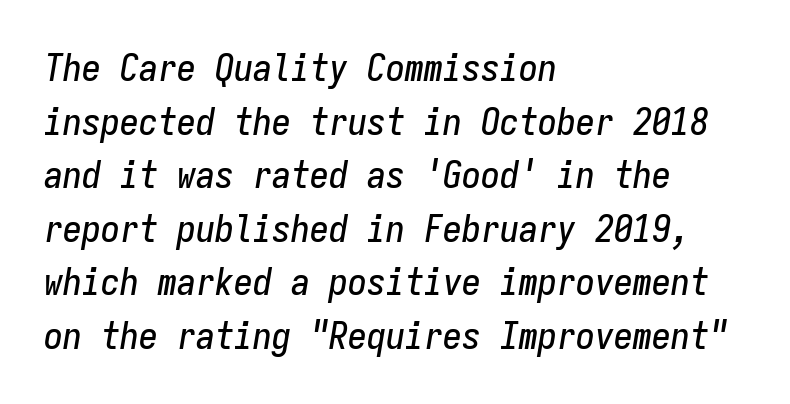
Type without underlining. These lines stack with their left ends in a neat column. Regular leading. Monospaced: the letters line up in strict vertical columns.
